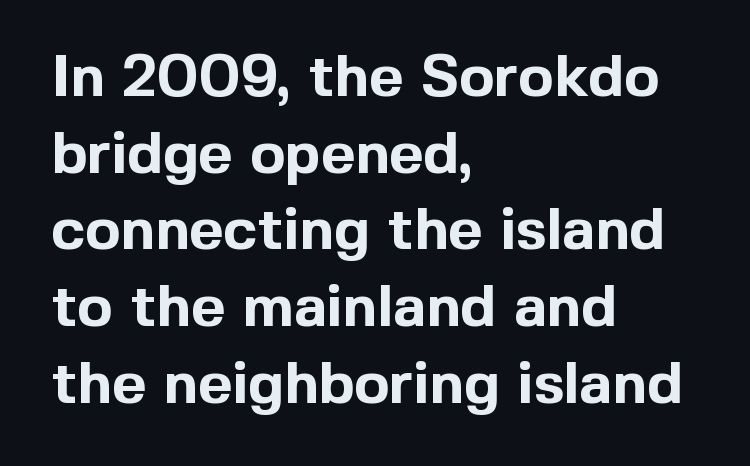
The text was rendered using a sans face with plain stroke endings. Horizontally, the lines are justified to the leading edge only. These lines were composed using upright roman letters. Descenders are the only things crossing below the line. Proportional: the letters do not fall into vertical columns.
